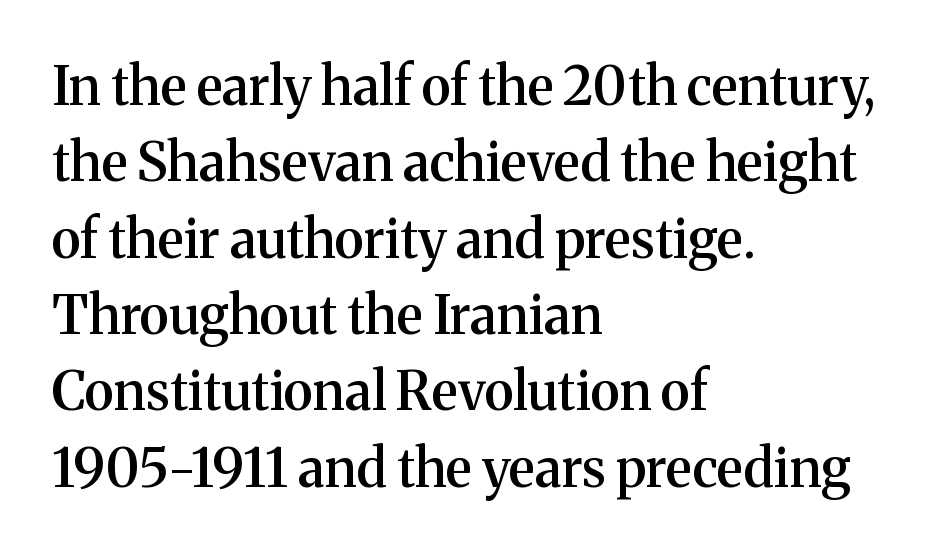
Q: Is the text bold? A: Semi-bold.
Q: Is the text italic (slanted)? A: No, it is upright.
Q: Is the typeface a serif or a sans-serif typeface? A: Serif.
Q: Is the text underlined? A: No.
Q: How is the paragraph aligned? A: Left-aligned.
Q: Is the spacing between letters normal or unusually wide? A: Normal.
Q: Is the spacing between lines tight, normal or loose? A: Normal.
Q: Width (condensed, normal, or wide)? A: Normal.
Q: Stroke contrast? A: Medium.
Q: x-height? A: Medium.
Q: Monospaced? A: No.
